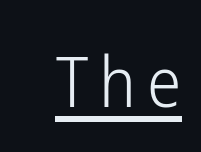
Q: Is the text bold? A: No.
Q: Is the text italic (slanted)? A: No, it is upright.
Q: Is the typeface a serif or a sans-serif typeface? A: Sans-serif.
Q: Is the text underlined? A: Yes.
Q: Width (condensed, normal, or wide)? A: Condensed.
Q: Stroke contrast? A: Low.
Q: x-height? A: Medium.
Q: Monospaced? A: No.
